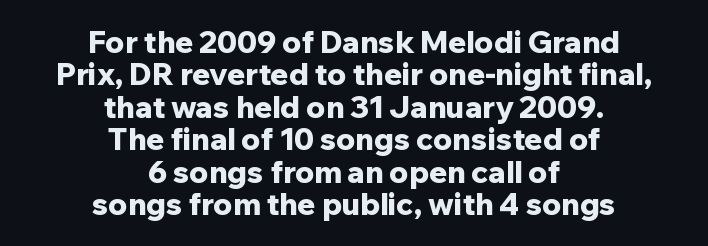
Italic: no, the glyphs are upright roman. The space beneath each line is pristine and unruled. The passage shown is typed in a proportional face where columns would drift. The face used here has the dense, thick strokes of a bold. Default kerning and tracking; the words read as compact shapes. A sans-serif font was chosen for this passage.
